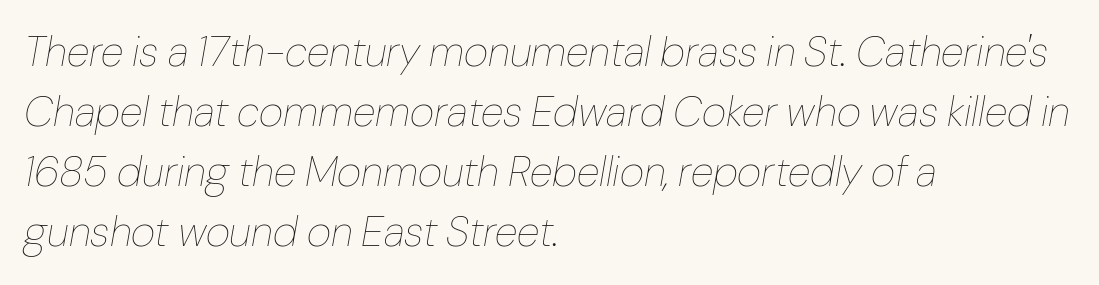
The image shows 42 px thin type, italic (leaning right); set left-aligned, normal line spacing (1.43x), normal letter spacing, not underlined; low stroke contrast and a medium x-height.
